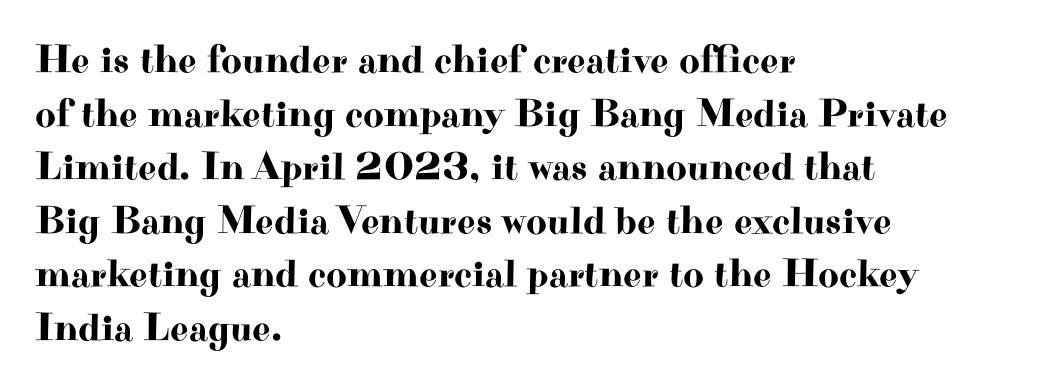
The image shows 40 px wide serif type, upright; set left-aligned, normal line spacing (1.34x), normal letter spacing, not underlined; high stroke contrast and a small x-height.
